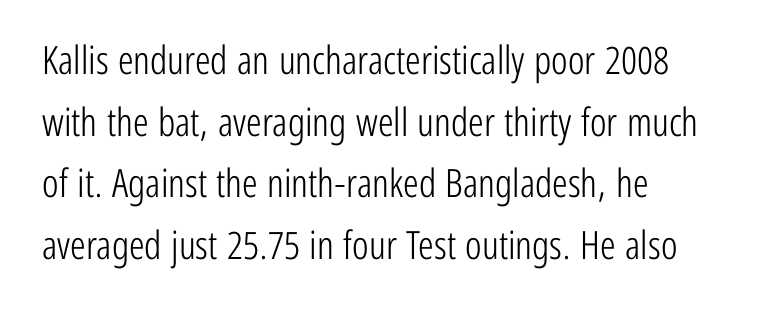
Leftover space on each line is placed entirely after the last word. The specimen omits any rule beneath the text block's lines. Line spacing here is normal. No italicization has been applied; the sample stays upright. The letterforms sit shoulder to shoulder at normal distance. Character widths vary here, with narrow letters taking less room than wide ones.
